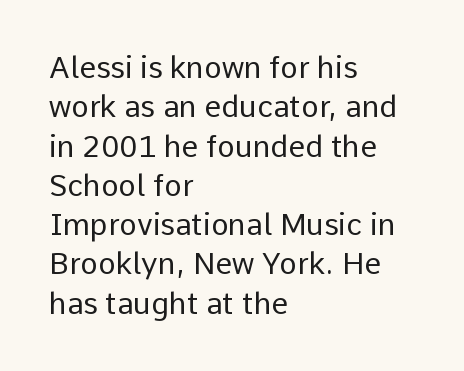
Is the stroke heavy? The answer is a plain regular-or-lighter. Does the copy run flush right? No — it runs flush left. Line spacing here is normal. The letters carry no serifs — their stems end cleanly without finishing strokes. The rendering keeps characters at their native spacing.
